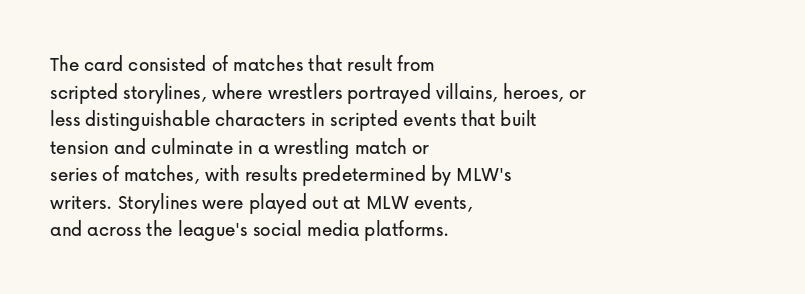
Q: Is the text italic (slanted)? A: No, it is upright.
Q: Is the text underlined? A: No.
Q: How is the paragraph aligned? A: Left-aligned.
Q: Is the spacing between letters normal or unusually wide? A: Normal.
Q: Is the spacing between lines tight, normal or loose? A: Normal.
